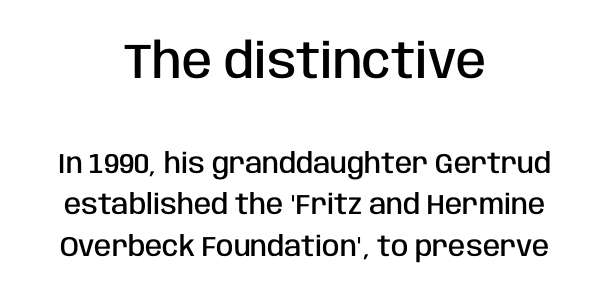
The image shows 49 px semibold, condensed sans-serif type, upright; set centered, normal line spacing (1.47x), normal letter spacing, not underlined; the first (top) block is 1.75x larger; low stroke contrast and a large x-height.
